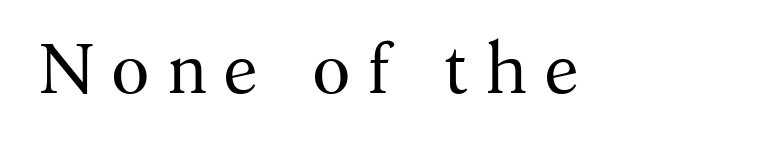
Q: Is the text bold? A: No.
Q: Is the text italic (slanted)? A: No, it is upright.
Q: Is the typeface a serif or a sans-serif typeface? A: Serif.
Q: Is the text underlined? A: No.
Q: Is the spacing between letters normal or unusually wide? A: Unusually wide.
Q: Width (condensed, normal, or wide)? A: Normal.
Q: Stroke contrast? A: Medium.
Q: x-height? A: Medium.
Q: Monospaced? A: No.
